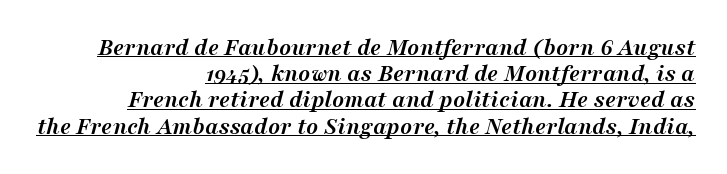
In designer terms, the underline attribute is active on this setting. This is heavy type, rendered in bold. The lines in this sample share a right terminus and differ only in where they begin. Glyph-to-glyph distance matches everyday printed text.
